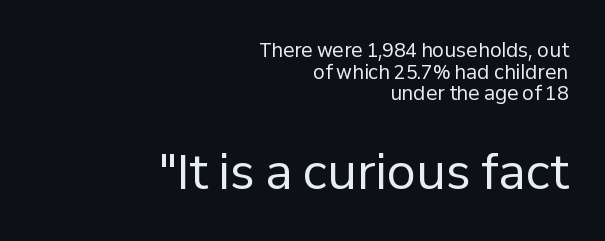
The image shows 47 px regular-weight sans-serif type, upright; set right-aligned, tight line spacing (1.14x), normal letter spacing, not underlined; the second (bottom) block is 2.47x larger; low stroke contrast and a medium x-height.
